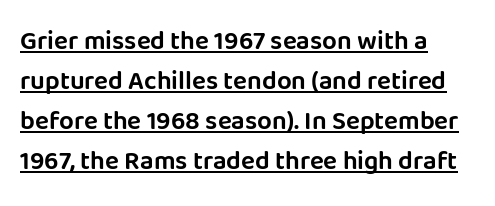
Q: Is the text italic (slanted)? A: No, it is upright.
Q: Is the text underlined? A: Yes.
Q: How is the paragraph aligned? A: Left-aligned.
Q: Is the spacing between letters normal or unusually wide? A: Normal.
Q: Is the spacing between lines tight, normal or loose? A: Normal.
